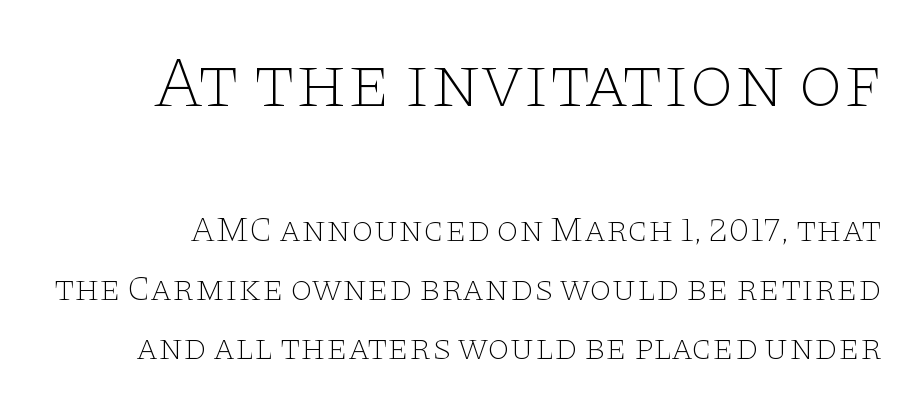
The image shows 73 px thin, wide serif type, upright; set right-aligned, normal line spacing (1.63x), normal letter spacing, not underlined; the first (top) block is 2.03x larger; low stroke contrast and a large x-height.
